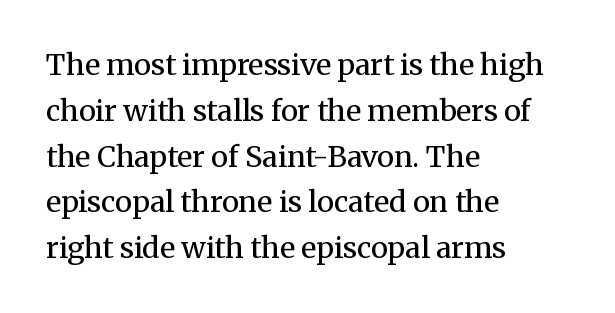
The image shows 29 px regular-weight serif type, upright; set left-aligned, normal line spacing (1.58x), normal letter spacing, not underlined; medium stroke contrast and a medium x-height.
